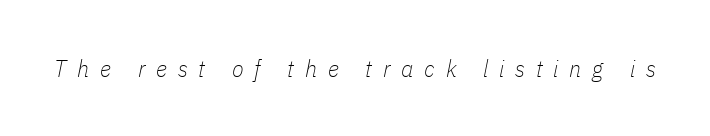
Q: Is the text bold? A: No.
Q: Is the text italic (slanted)? A: Yes, it leans right by about 11 degrees.
Q: Is the text underlined? A: No.
Q: Is the spacing between letters normal or unusually wide? A: Unusually wide.
